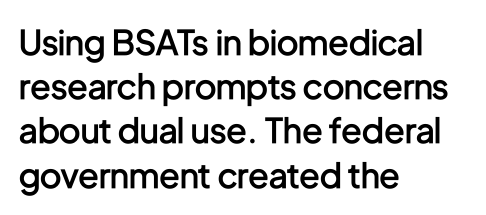
Reading down the block, your eye returns to a fixed left position each line. Ordinary non-slanted type is in use. In terms of letterform style, serifs are entirely absent. Honestly, the row spacing looks completely unremarkable. Caption: standard tracking, unaltered. Emphasis by weight is partial: semibold.
